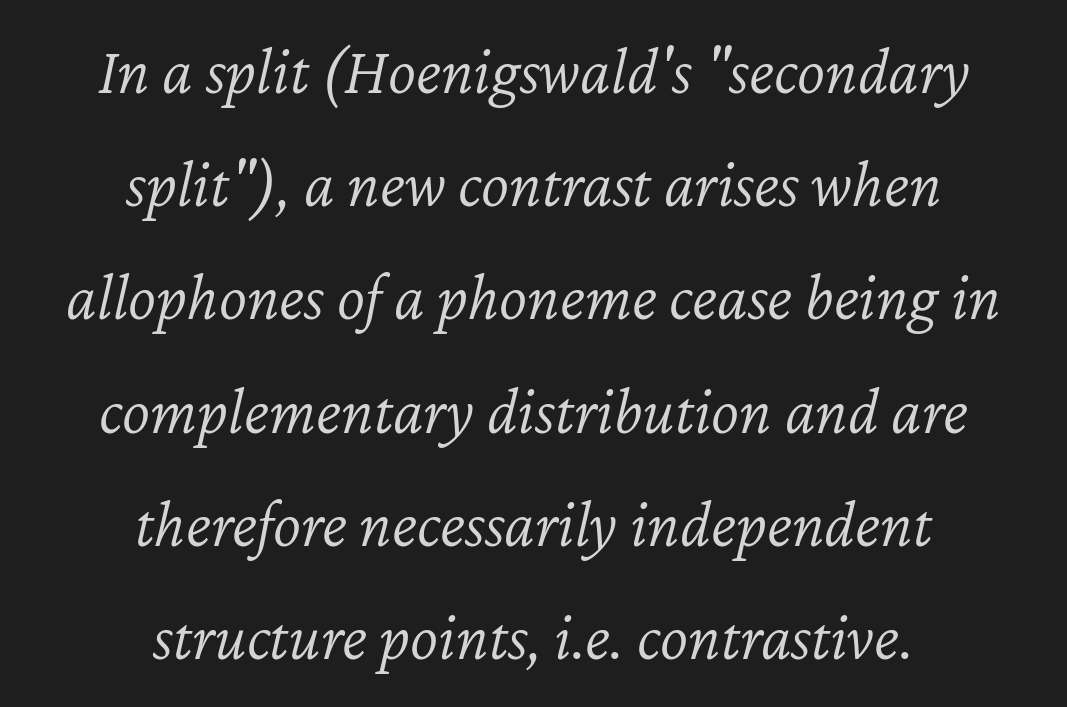
Successive baselines arrive at the customary interval. The letterforms sit shoulder to shoulder at normal distance. The paragraph shown floats in the horizontal middle. Bold? No — there's no thickening of the strokes. You could not count columns in this text — the font is proportionally spaced.
